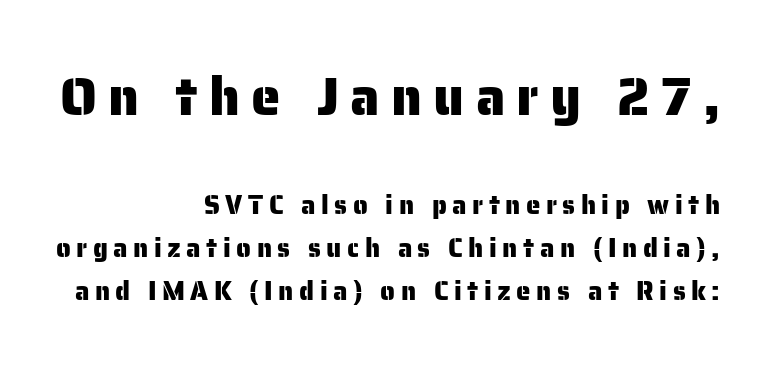
Q: Is the text italic (slanted)? A: No, it is upright.
Q: Is the typeface a serif or a sans-serif typeface? A: Sans-serif.
Q: Is the text underlined? A: No.
Q: How is the paragraph aligned? A: Right-aligned.
Q: Is the spacing between letters normal or unusually wide? A: Unusually wide.
Q: Is the spacing between lines tight, normal or loose? A: Normal.
Q: Which block of text is set in a larger size, the first (top) or the second (bottom)? A: The first (top) one.
Q: Width (condensed, normal, or wide)? A: Normal.
Q: Stroke contrast? A: Low.
Q: x-height? A: Medium.
Q: Monospaced? A: No.
